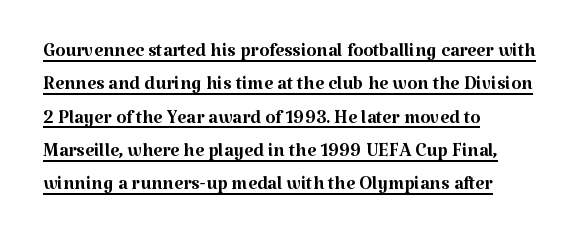
The image shows 26 px text type, upright; set left-aligned, normal line spacing (1.28x), normal letter spacing, underlined.
